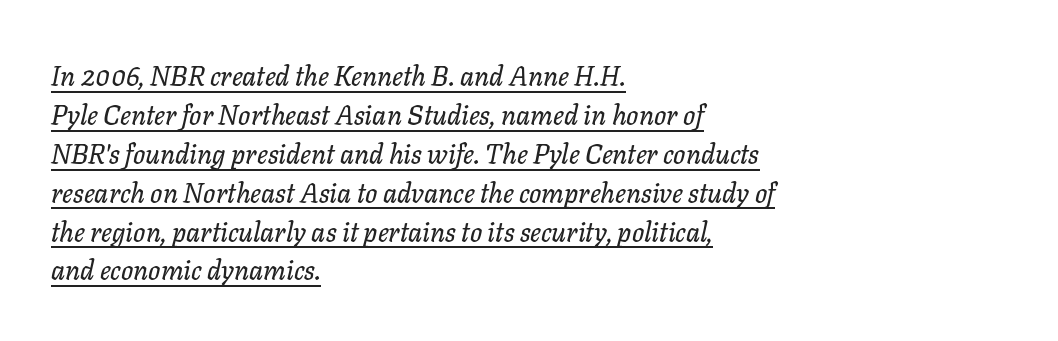
{"italic": "yes", "lean": "right", "slant_degrees": 11, "underline": "yes", "align": "left", "line_spacing": "normal", "line_spacing_ratio": 1.44, "letter_spacing": "normal", "letter_spacing_em": 0.0, "glyph_px": 27}
